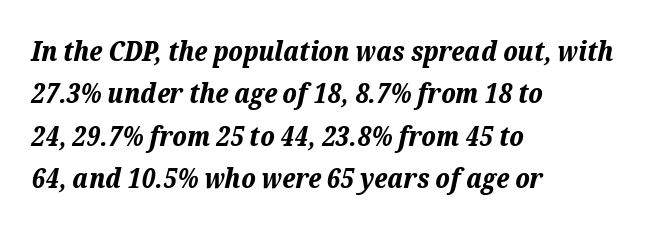
The image shows 28 px bold type, italic (leaning right); set left-aligned, normal line spacing (1.51x), normal letter spacing, not underlined; low stroke contrast and a medium x-height.
